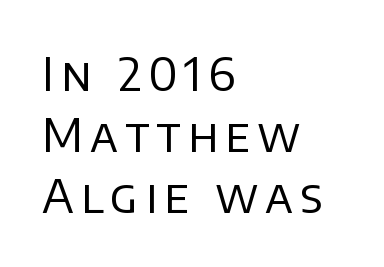
The image shows 47 px regular-weight sans-serif type, upright; set left-aligned, normal line spacing (1.3x), not underlined; low stroke contrast and a large x-height.
